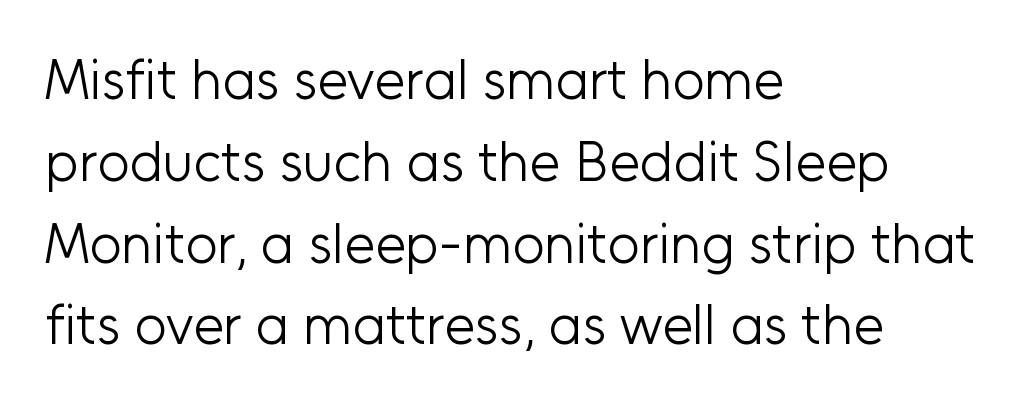
{"serif": "no", "italic": "no", "bold": "no", "weight": "light", "width": "normal", "stroke_contrast": "low", "x_height": "medium", "monospaced": "no", "underline": "no", "align": "left", "line_spacing": "normal", "line_spacing_ratio": 1.46, "letter_spacing": "normal", "letter_spacing_em": 0.0, "glyph_px": 56}
